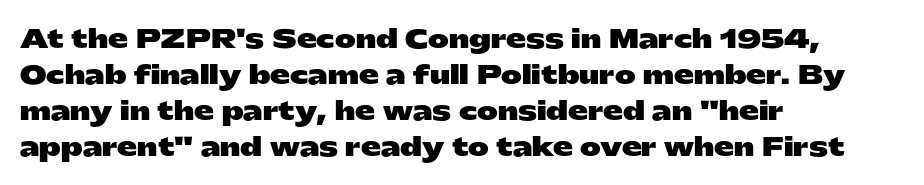
{"italic": "no", "bold": "yes", "underline": "no", "align": "left", "line_spacing": "normal", "line_spacing_ratio": 1.44, "letter_spacing": "normal", "letter_spacing_em": 0.0, "glyph_px": 25}
